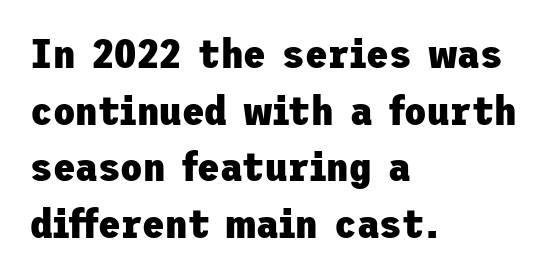
{"serif": "no", "italic": "no", "bold": "yes", "weight": "heavy", "width": "normal", "stroke_contrast": "low", "x_height": "medium", "underline": "no", "align": "left", "line_spacing": "normal", "line_spacing_ratio": 1.38, "letter_spacing": "normal", "letter_spacing_em": 0.0, "glyph_px": 41}
